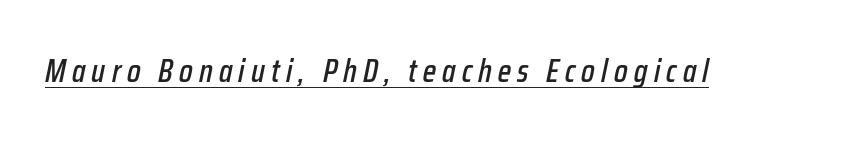
The image shows 32 px condensed type, italic (leaning right); set underlined; low stroke contrast and a medium x-height.
